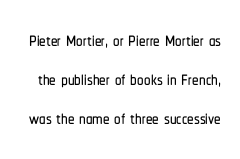
{"italic": "no", "underline": "no", "line_spacing": "normal", "line_spacing_ratio": 1.5, "letter_spacing": "normal", "letter_spacing_em": 0.0, "glyph_px": 26}
